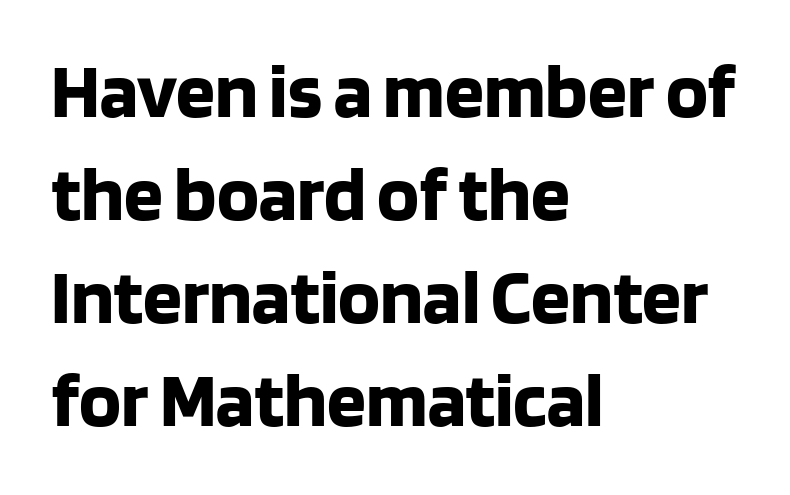
{"serif": "no", "italic": "no", "bold": "yes", "weight": "bold", "width": "normal", "stroke_contrast": "low", "x_height": "large", "monospaced": "no", "underline": "no", "align": "left", "line_spacing": "normal", "line_spacing_ratio": 1.32, "letter_spacing": "normal", "letter_spacing_em": 0.0, "glyph_px": 78}
